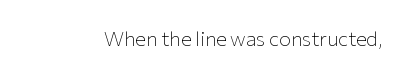
Q: Is the text bold? A: No.
Q: Is the text italic (slanted)? A: No, it is upright.
Q: Is the text underlined? A: No.
Q: Is the spacing between letters normal or unusually wide? A: Normal.
